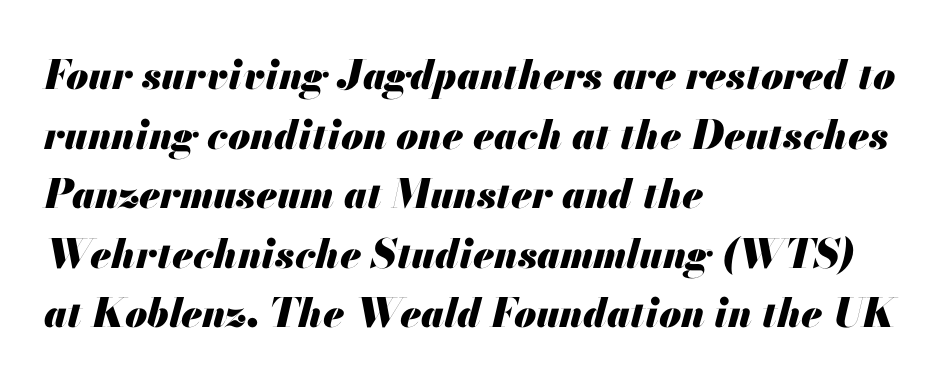
Spacing between characters is what you'd get straight out of the box. A dark, heavy texture on the line: the type is bold. The rendering applies a slant to the glyphs. Compared with a centered layout, this one pins lines to the left instead. Clear beneath every line of the passage. Spacing verdict: proportional, widths tailored to each character.
